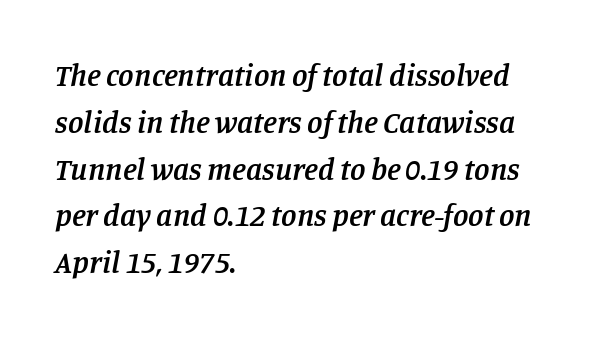
There's an unmistakable incline to the writing here. What weight is shown? A semibold, between regular and bold. Underline: absent. Students, observe: this is what conventionally led text looks like. Varying glyph widths throughout — classic text-font behaviour.
